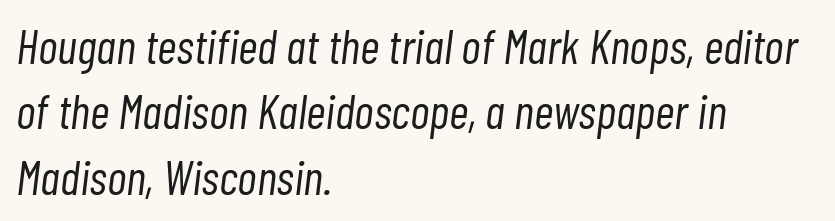
Rows of type keep a routine distance in the vertical direction. Counters stay open thanks to moderate or lighter strokes. Note the varied advance widths — an 'i' is clearly narrower than an 'm'. This rendering features lettering with no underline. Is the block centered? No — it sits flush against the left margin.
